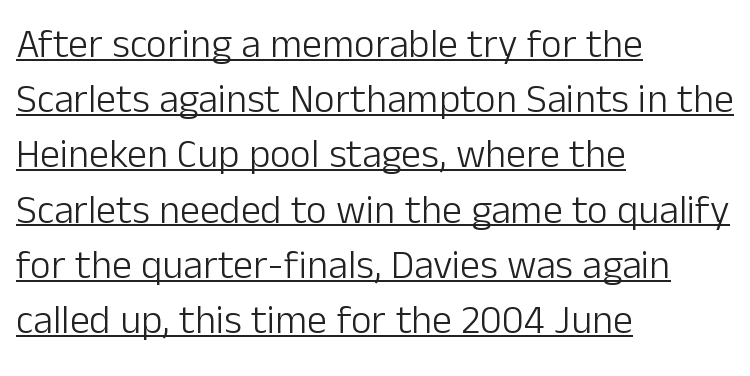
{"serif": "no", "italic": "no", "bold": "no", "weight": "light", "width": "normal", "stroke_contrast": "low", "x_height": "medium", "monospaced": "no", "underline": "yes", "align": "left", "line_spacing": "normal", "line_spacing_ratio": 1.38, "letter_spacing": "normal", "letter_spacing_em": 0.0, "glyph_px": 40}
